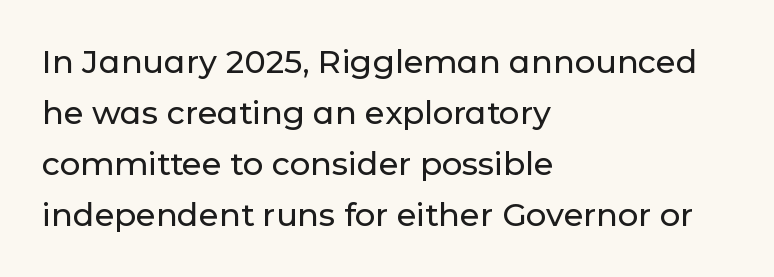
{"serif": "no", "italic": "no", "width": "normal", "stroke_contrast": "low", "x_height": "medium", "monospaced": "no", "underline": "no", "align": "left", "line_spacing": "normal", "line_spacing_ratio": 1.59, "letter_spacing": "normal", "letter_spacing_em": 0.0, "glyph_px": 32}
